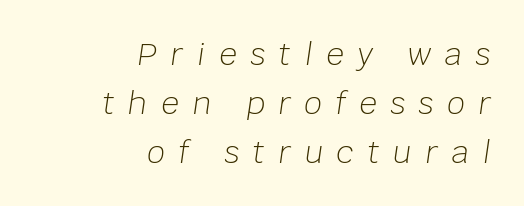
Q: Is the text bold? A: No.
Q: Is the text italic (slanted)? A: Yes, it leans right by about 8 degrees.
Q: Is the text underlined? A: No.
Q: How is the paragraph aligned? A: Right-aligned.
Q: Is the spacing between letters normal or unusually wide? A: Unusually wide.
Q: Is the spacing between lines tight, normal or loose? A: Normal.
Q: Width (condensed, normal, or wide)? A: Normal.
Q: Stroke contrast? A: Low.
Q: x-height? A: Large.
Q: Monospaced? A: No.
